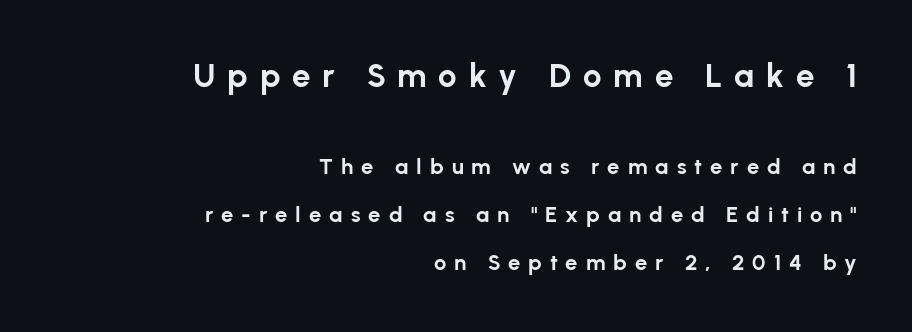
Vertical spacing — loose. The line texture is sparse and dotted thanks to wide tracking. Heft: maximum for text — a bold. Clear beneath every line of the passage.
